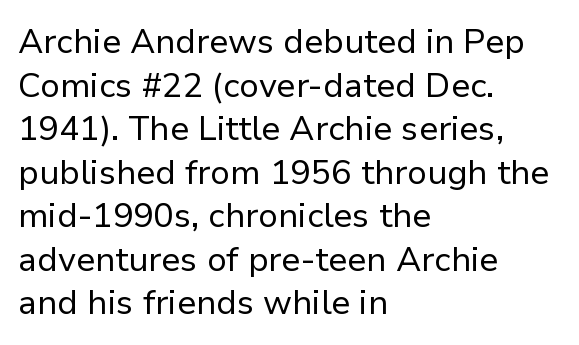
Spacing between characters is what you'd get straight out of the box. A typesetter would mark this as roman, not italic. Nothing heavy about these letters — not bold at all. Just letters on the line, the space beneath them empty. No feet cap the strokes, marking this as sans-serif type.
